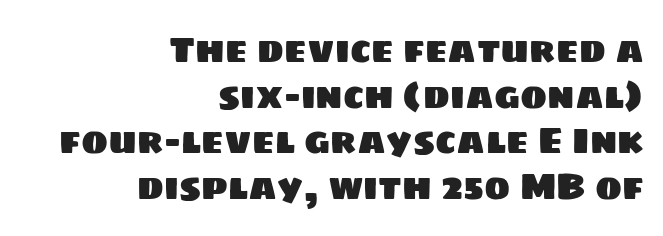
Check under the words: just untouched page. Font category for this specimen: sans-serif. Note the varied advance widths — an 'i' is clearly narrower than an 'm'. The line-height multiplier appears to be the usual default.
